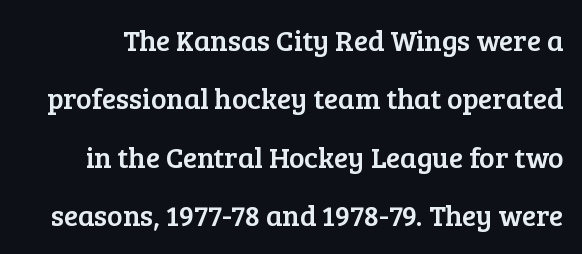
Q: Is the text italic (slanted)? A: No, it is upright.
Q: Is the typeface a serif or a sans-serif typeface? A: Serif.
Q: Is the text underlined? A: No.
Q: Is the spacing between letters normal or unusually wide? A: Normal.
Q: Is the spacing between lines tight, normal or loose? A: Loose.
Q: Width (condensed, normal, or wide)? A: Normal.
Q: Stroke contrast? A: Low.
Q: x-height? A: Medium.
Q: Monospaced? A: No.
